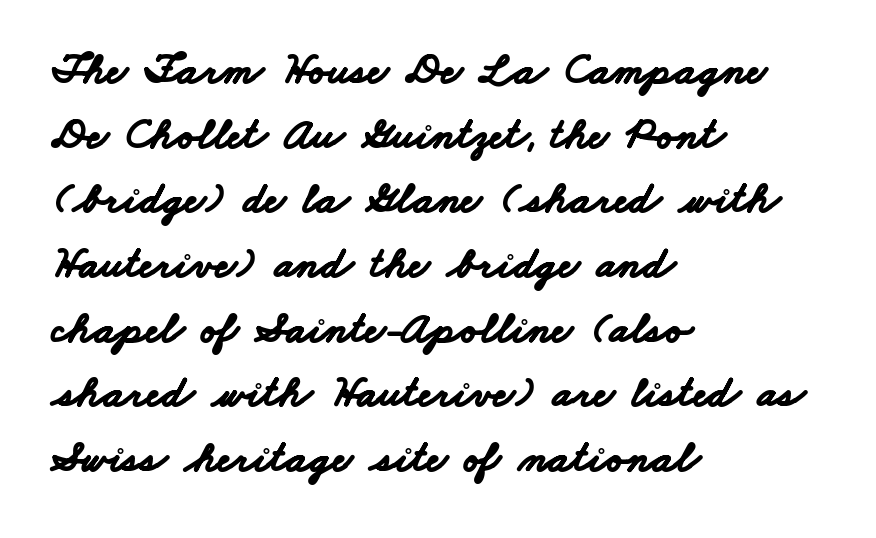
Q: Is the text bold? A: Yes.
Q: Is the typeface a serif or a sans-serif typeface? A: Sans-serif.
Q: Is the text underlined? A: No.
Q: How is the paragraph aligned? A: Left-aligned.
Q: Is the spacing between letters normal or unusually wide? A: Normal.
Q: Is the spacing between lines tight, normal or loose? A: Normal.
Q: Width (condensed, normal, or wide)? A: Wide.
Q: Stroke contrast? A: Low.
Q: x-height? A: Small.
Q: Monospaced? A: No.
